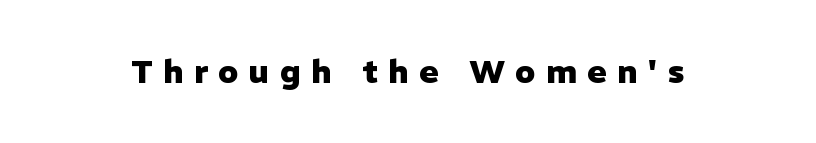
The image shows 32 px heavy sans-serif type, upright; set unusually wide letter spacing (+0.33 em), not underlined; low stroke contrast and a medium x-height.
